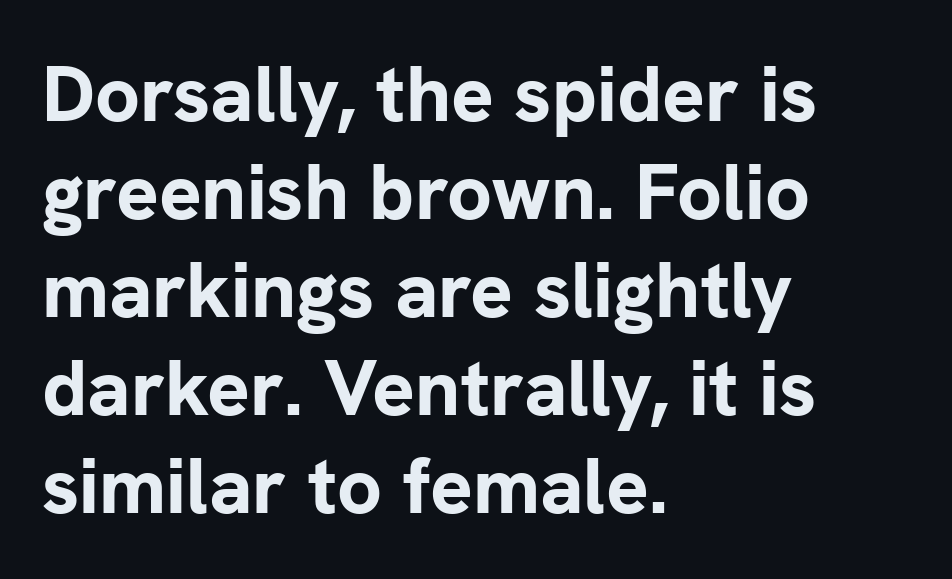
The horizontal fit of the characters is conventional and even. The strip under each line holds only bare page. The typesetting leans heavy: a genuine bold. Note: no serifs on the glyphs. Italic: no, the glyphs are upright roman.
